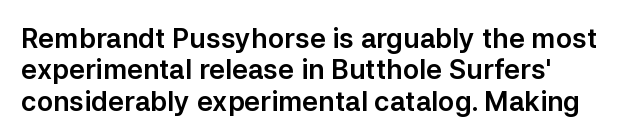
The image shows 27 px text type, upright; set line spacing 1.16x, normal letter spacing, not underlined.
